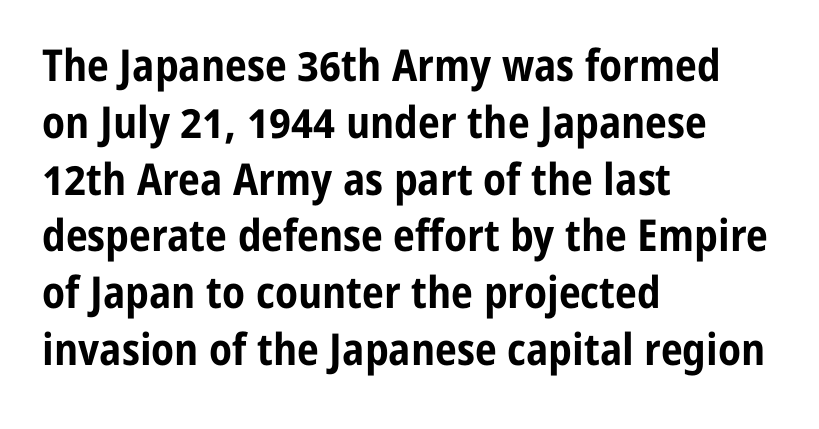
The image shows 44 px bold, condensed sans-serif type, upright; set left-aligned, normal line spacing (1.29x), normal letter spacing, not underlined; low stroke contrast and a medium x-height.
